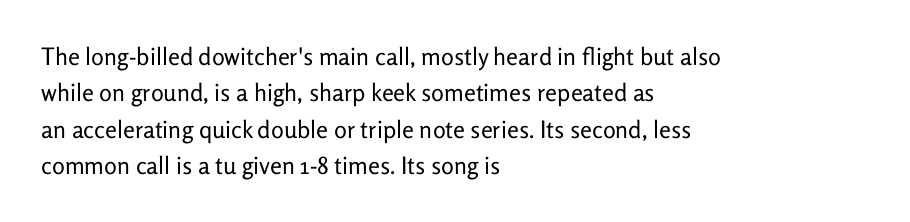
The image shows 24 px text type, upright; set left-aligned, normal line spacing (1.52x), normal letter spacing, not underlined.
